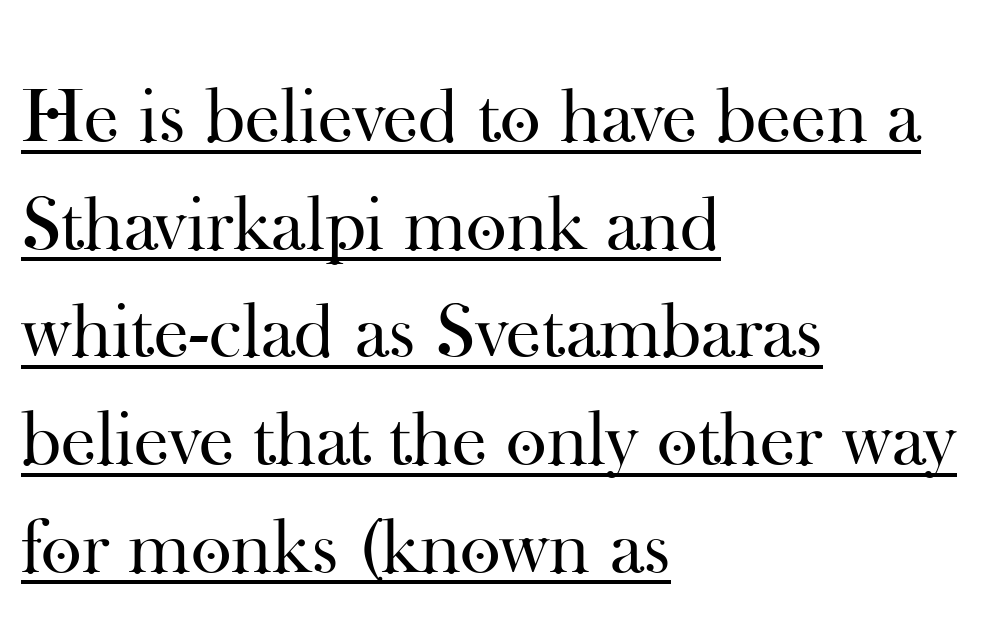
The axis of the letterforms is exactly vertical. One-word summary of the alignment: left. Beneath each row of characters lies a ruled line. Each letter's strokes conclude with small projecting serifs. Each word holds together tightly as a unit, with standard inter-letter gaps.
